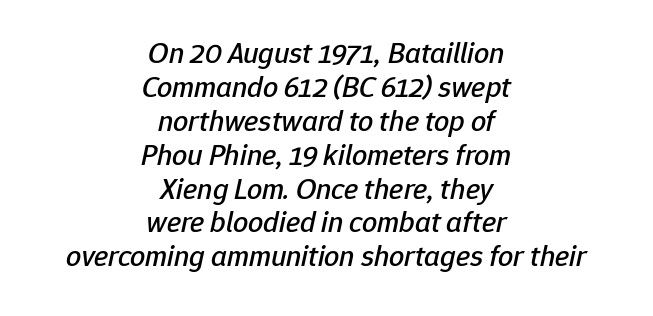
The image shows 30 px text type, italic (leaning right); set centered, tight line spacing (1.13x), normal letter spacing, not underlined; low stroke contrast and a medium x-height.
